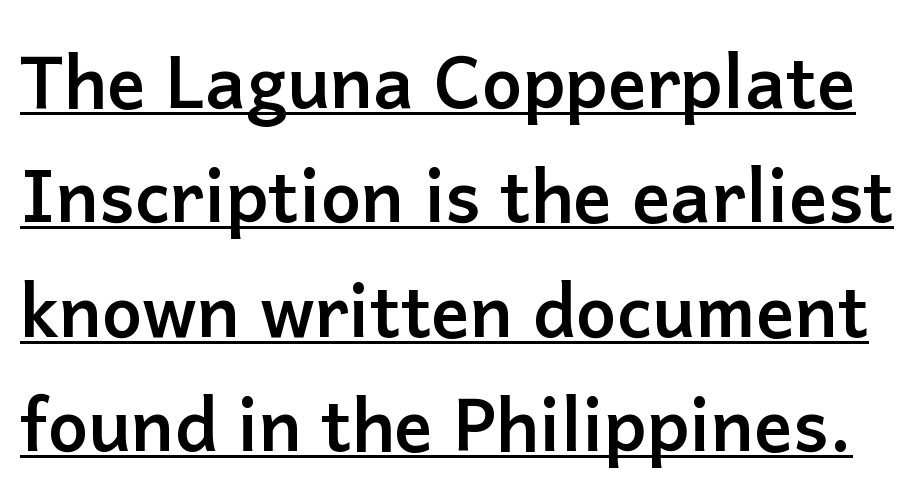
{"serif": "no", "italic": "no", "bold": "yes", "weight": "semibold", "width": "normal", "stroke_contrast": "low", "x_height": "medium", "monospaced": "no", "underline": "yes", "line_spacing": "normal", "line_spacing_ratio": 1.59, "letter_spacing": "normal", "letter_spacing_em": 0.0, "glyph_px": 72}
